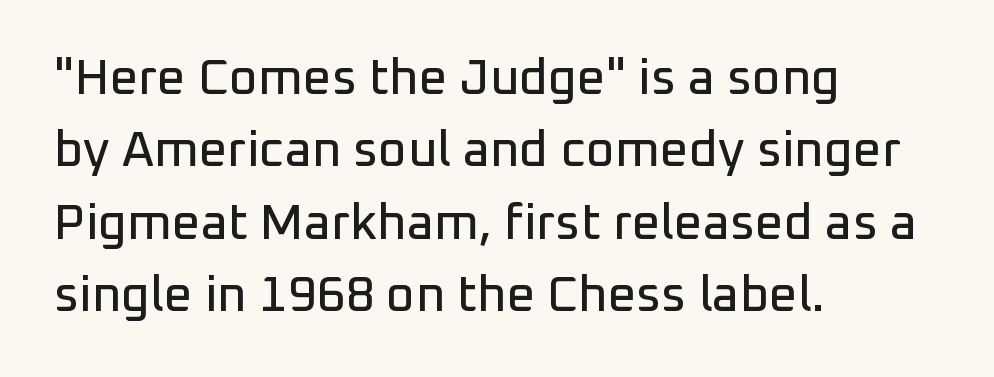
Q: Is the text italic (slanted)? A: No, it is upright.
Q: Is the typeface a serif or a sans-serif typeface? A: Sans-serif.
Q: Is the text underlined? A: No.
Q: How is the paragraph aligned? A: Left-aligned.
Q: Is the spacing between letters normal or unusually wide? A: Normal.
Q: Is the spacing between lines tight, normal or loose? A: Normal.
Q: Width (condensed, normal, or wide)? A: Normal.
Q: Stroke contrast? A: Low.
Q: x-height? A: Medium.
Q: Monospaced? A: No.
